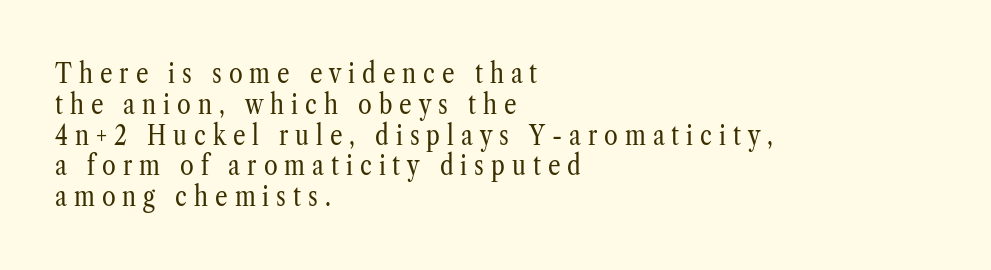
Do the characters align in a grid? No, the font is proportional. Anything drawn beneath the words? Only blank space. Nothing heavy about these letters — not bold at all. Short and long lines alike share a common starting point at left. Vertically, the passage feels compressed, each row crowding the next.
